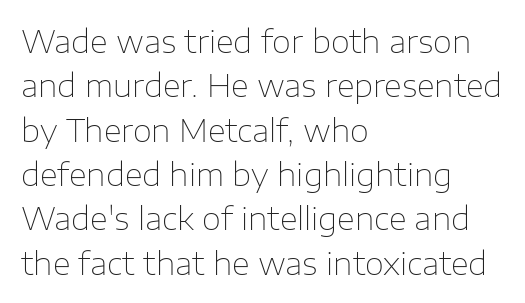
{"serif": "no", "italic": "no", "bold": "no", "weight": "thin", "width": "normal", "stroke_contrast": "low", "x_height": "medium", "monospaced": "no", "underline": "no", "align": "left", "line_spacing": "normal", "line_spacing_ratio": 1.43, "letter_spacing": "normal", "letter_spacing_em": 0.0, "glyph_px": 31}
